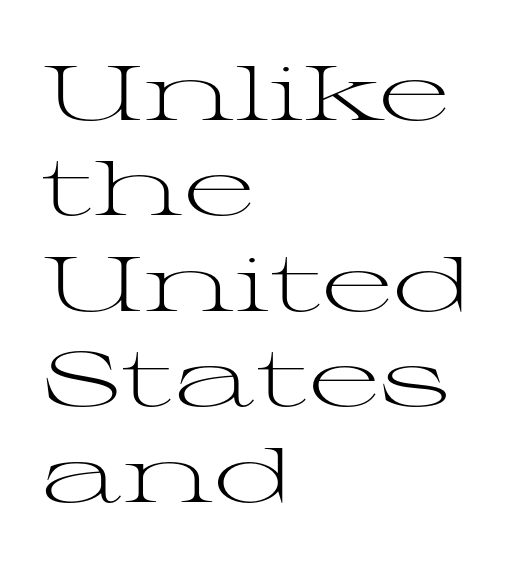
{"serif": "yes", "italic": "no", "bold": "no", "weight": "light", "width": "wide", "stroke_contrast": "medium", "x_height": "medium", "monospaced": "no", "underline": "no", "align": "left", "line_spacing_ratio": 1.24, "letter_spacing": "normal", "letter_spacing_em": 0.0, "glyph_px": 77}
